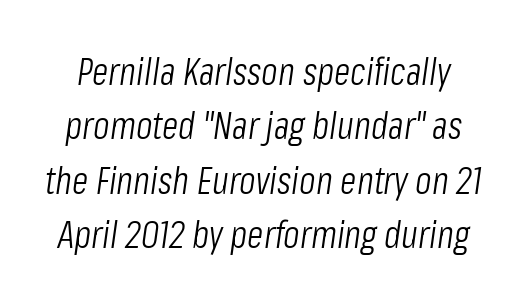
Q: Is the text bold? A: No.
Q: Is the text italic (slanted)? A: Yes, it leans right by about 8 degrees.
Q: Is the text underlined? A: No.
Q: Is the spacing between letters normal or unusually wide? A: Normal.
Q: Is the spacing between lines tight, normal or loose? A: Normal.
Q: Width (condensed, normal, or wide)? A: Condensed.
Q: Stroke contrast? A: Low.
Q: x-height? A: Medium.
Q: Monospaced? A: No.
